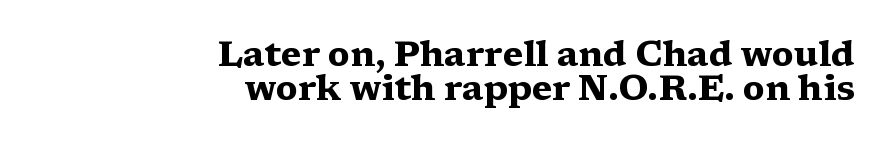
{"serif": "yes", "italic": "no", "bold": "yes", "weight": "heavy", "width": "wide", "stroke_contrast": "medium", "x_height": "medium", "monospaced": "no", "underline": "no", "align": "right", "line_spacing": "tight", "line_spacing_ratio": 0.98, "letter_spacing": "normal", "letter_spacing_em": 0.0, "glyph_px": 35}
